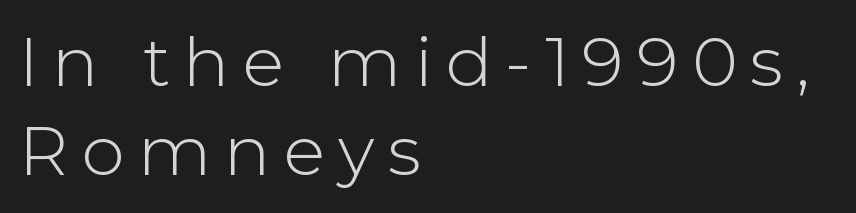
Type style note: lacks serifs. Decoration check: the copy has no underline. The rendering uses natural spacing where letterforms have individual widths. The passage is arranged the way most books set body copy — flush left. This is roman type, the default non-slanted kind. The strokes are not fattened; the text isn't bold.
